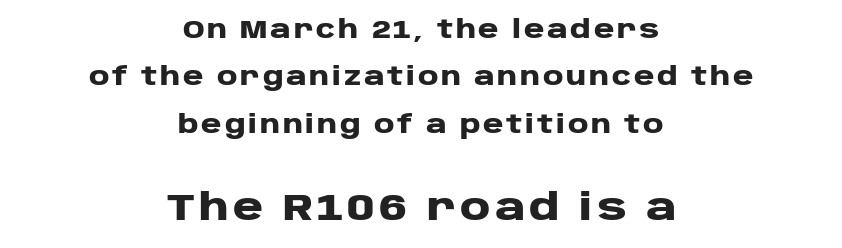
{"serif": "no", "italic": "no", "bold": "yes", "weight": "heavy", "width": "wide", "stroke_contrast": "low", "x_height": "large", "monospaced": "no", "underline": "no", "align": "center", "line_spacing": "loose", "line_spacing_ratio": 1.9, "larger_block": "second", "size_ratio": 1.48, "glyph_px": 37}
